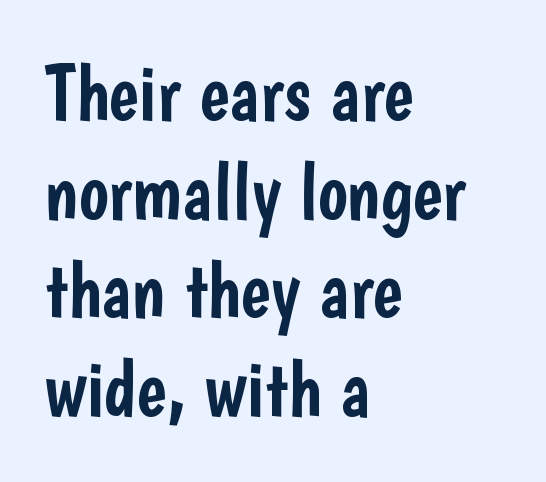
{"serif": "no", "italic": "no", "width": "condensed", "stroke_contrast": "low", "x_height": "medium", "monospaced": "no", "underline": "no", "align": "left", "line_spacing": "normal", "line_spacing_ratio": 1.25, "letter_spacing": "normal", "letter_spacing_em": 0.0, "glyph_px": 79}
